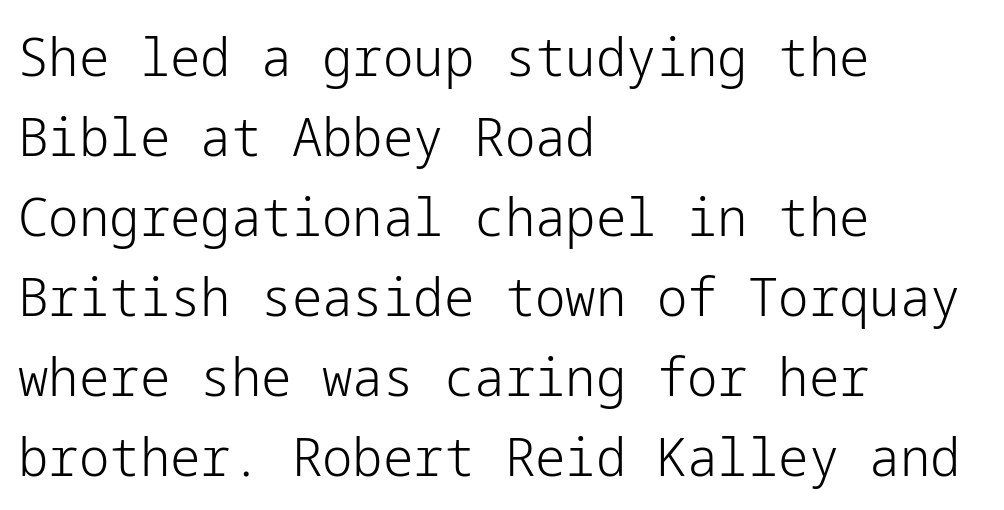
The image shows 54 px light sans-serif type, upright; set left-aligned, normal line spacing (1.48x), normal letter spacing, not underlined; low stroke contrast and a medium x-height.
